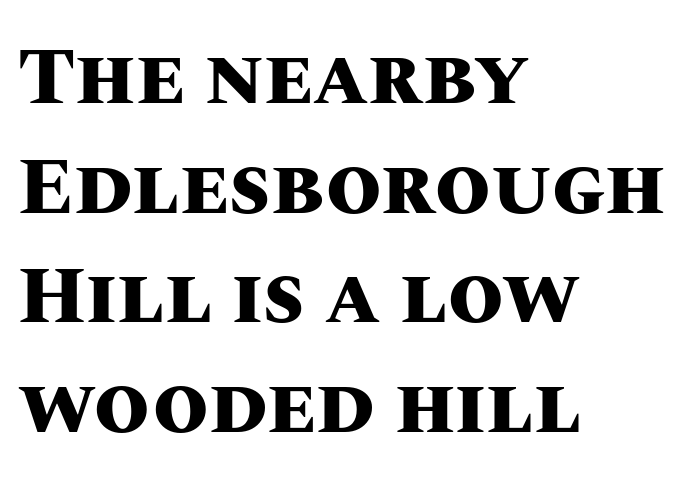
{"italic": "no", "bold": "yes", "weight": "heavy", "width": "normal", "stroke_contrast": "medium", "x_height": "large", "monospaced": "no", "underline": "no", "align": "left", "line_spacing": "normal", "line_spacing_ratio": 1.37, "letter_spacing": "normal", "letter_spacing_em": 0.0, "glyph_px": 80}
